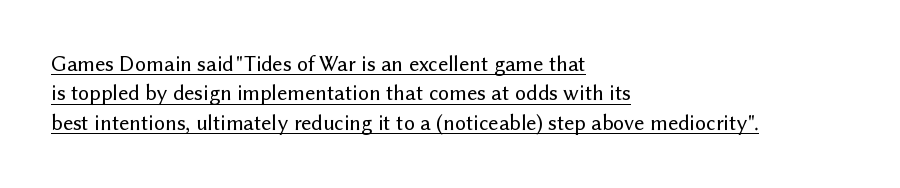
The image shows 22 px text type, upright; set left-aligned, normal line spacing (1.34x), normal letter spacing, underlined.
